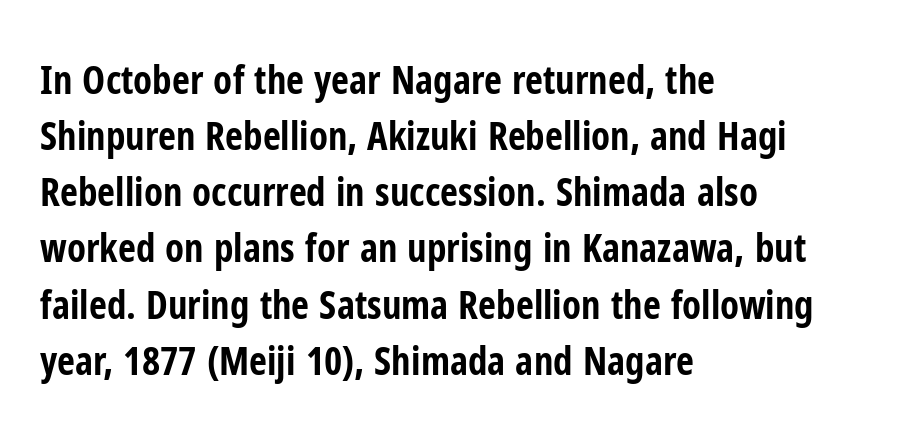
Q: Is the text bold? A: Yes.
Q: Is the text italic (slanted)? A: No, it is upright.
Q: Is the typeface a serif or a sans-serif typeface? A: Sans-serif.
Q: Is the text underlined? A: No.
Q: How is the paragraph aligned? A: Left-aligned.
Q: Is the spacing between letters normal or unusually wide? A: Normal.
Q: Is the spacing between lines tight, normal or loose? A: Normal.
Q: Width (condensed, normal, or wide)? A: Condensed.
Q: Stroke contrast? A: Low.
Q: x-height? A: Medium.
Q: Monospaced? A: No.
